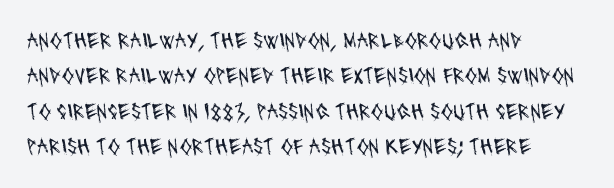
The image shows 23 px text type; set left-aligned, normal line spacing (1.54x), normal letter spacing, not underlined.
